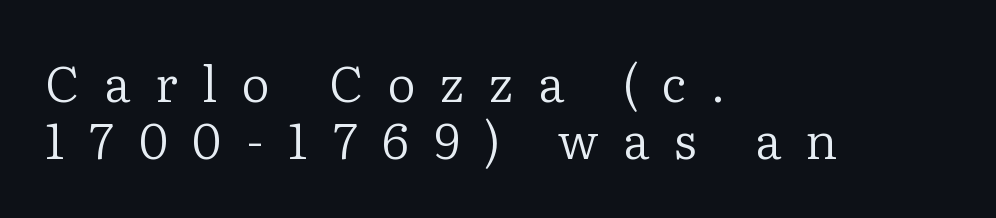
{"serif": "yes", "italic": "no", "bold": "no", "weight": "regular", "width": "normal", "stroke_contrast": "low", "x_height": "medium", "monospaced": "no", "underline": "no", "align": "left", "line_spacing": "tight", "line_spacing_ratio": 1.14, "letter_spacing": "wide", "letter_spacing_em": 0.49, "glyph_px": 50}
